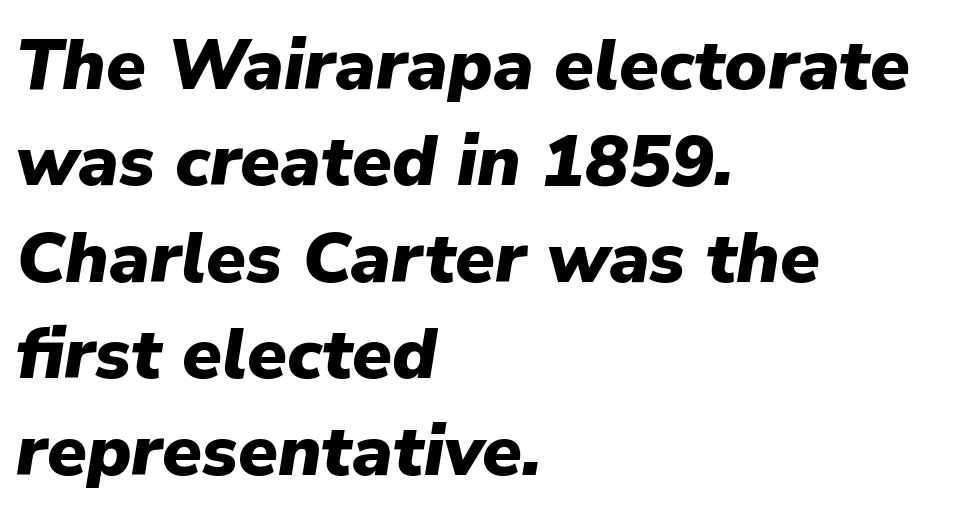
Q: Is the text bold? A: Yes.
Q: Is the text italic (slanted)? A: Yes, it leans right by about 9 degrees.
Q: Is the text underlined? A: No.
Q: How is the paragraph aligned? A: Left-aligned.
Q: Is the spacing between letters normal or unusually wide? A: Normal.
Q: Is the spacing between lines tight, normal or loose? A: Normal.
Q: Width (condensed, normal, or wide)? A: Normal.
Q: Stroke contrast? A: Low.
Q: x-height? A: Medium.
Q: Monospaced? A: No.
